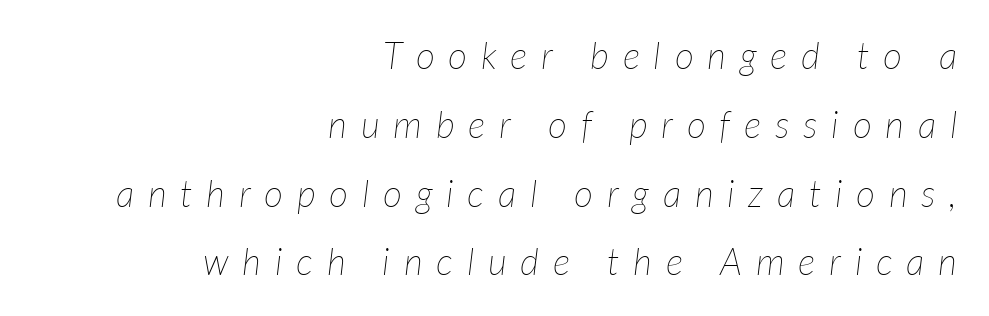
Q: Is the text bold? A: No.
Q: Is the text italic (slanted)? A: Yes, it leans right by about 7 degrees.
Q: Is the text underlined? A: No.
Q: How is the paragraph aligned? A: Right-aligned.
Q: Is the spacing between letters normal or unusually wide? A: Unusually wide.
Q: Width (condensed, normal, or wide)? A: Normal.
Q: Stroke contrast? A: Low.
Q: x-height? A: Medium.
Q: Monospaced? A: No.
